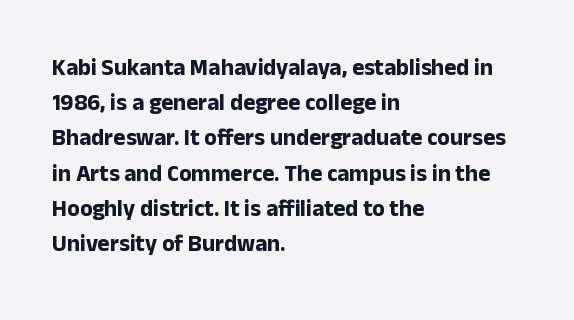
The image shows 23 px bold type, upright; set left-aligned, normal line spacing (1.53x), normal letter spacing, not underlined.
